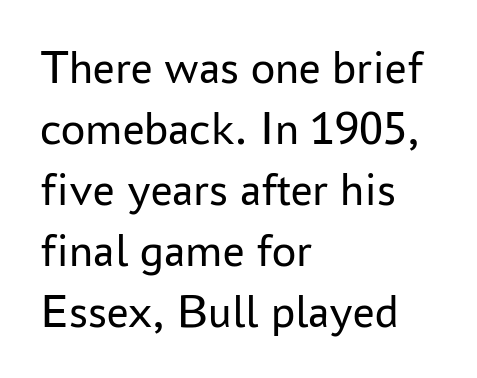
The image shows 48 px regular-weight sans-serif type, upright; set left-aligned, normal line spacing (1.27x), normal letter spacing, not underlined; low stroke contrast and a medium x-height.
